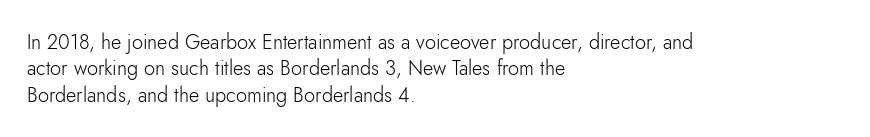
Q: Is the text bold? A: No.
Q: Is the text italic (slanted)? A: No, it is upright.
Q: Is the text underlined? A: No.
Q: How is the paragraph aligned? A: Left-aligned.
Q: Is the spacing between letters normal or unusually wide? A: Normal.
Q: Is the spacing between lines tight, normal or loose? A: Normal.
